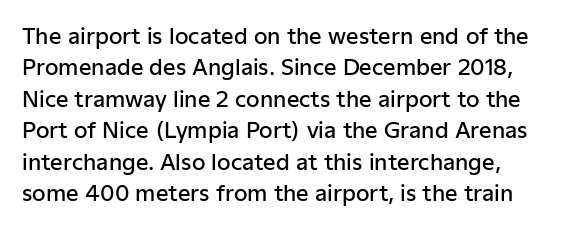
{"italic": "no", "bold": "semi", "underline": "no", "line_spacing": "normal", "line_spacing_ratio": 1.43, "letter_spacing": "normal", "letter_spacing_em": 0.0, "glyph_px": 22}
